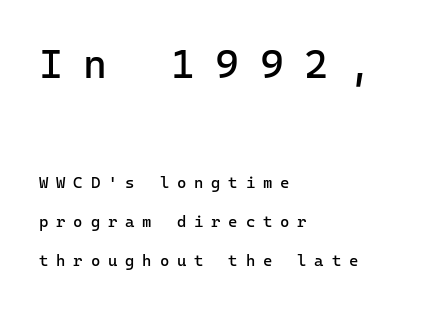
{"serif": "no", "italic": "no", "bold": "no", "weight": "regular", "width": "normal", "stroke_contrast": "low", "x_height": "medium", "monospaced": "yes", "underline": "no", "align": "left", "line_spacing": "loose", "line_spacing_ratio": 2.46, "letter_spacing": "wide", "letter_spacing_em": 0.49, "larger_block": "first", "size_ratio": 2.56, "glyph_px": 41}
